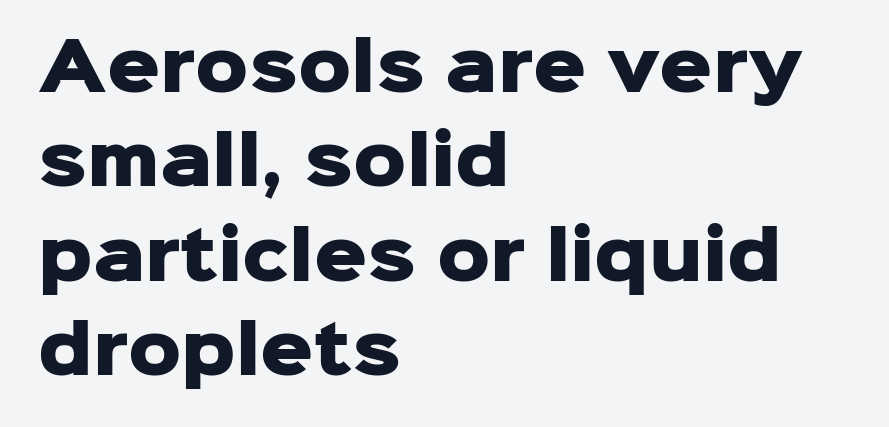
{"serif": "no", "italic": "no", "bold": "yes", "weight": "heavy", "width": "normal", "stroke_contrast": "low", "x_height": "medium", "monospaced": "no", "underline": "no", "align": "left", "line_spacing": "normal", "line_spacing_ratio": 1.43, "letter_spacing": "normal", "letter_spacing_em": 0.0, "glyph_px": 66}
